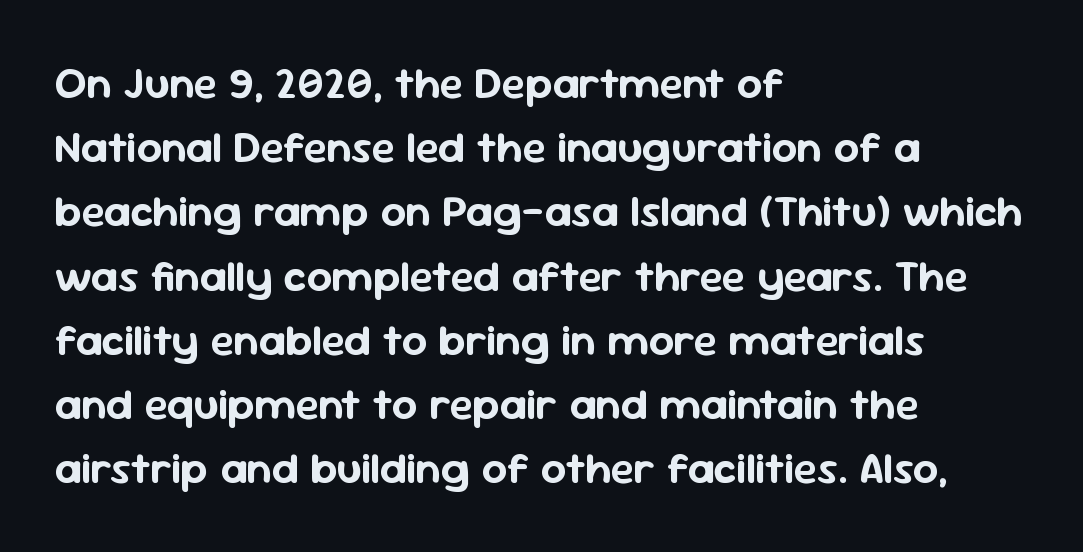
The image shows 44 px sans-serif type, upright; set left-aligned, normal line spacing (1.46x), normal letter spacing, not underlined; low stroke contrast and a medium x-height.
